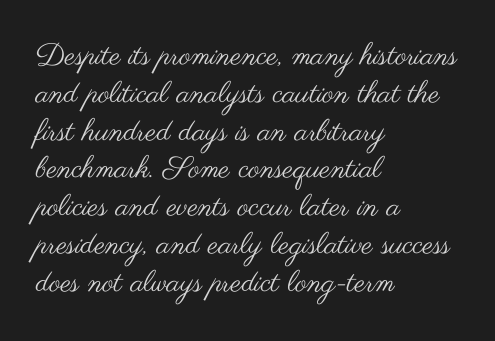
The image shows 30 px regular-weight, wide sans-serif type; set left-aligned, normal line spacing (1.26x), normal letter spacing, not underlined; medium stroke contrast and a small x-height.
